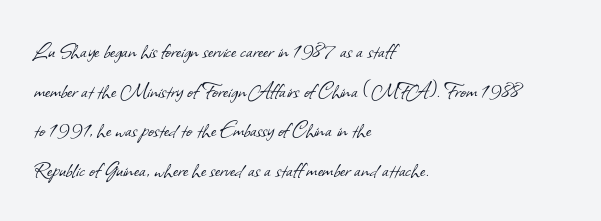
{"bold": "no", "underline": "no", "align": "left", "line_spacing": "normal", "line_spacing_ratio": 1.59, "letter_spacing": "normal", "letter_spacing_em": 0.0, "glyph_px": 25}
